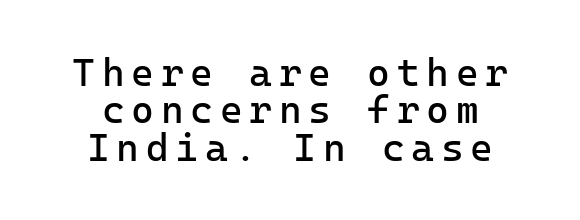
{"serif": "no", "italic": "no", "bold": "no", "weight": "regular", "width": "normal", "stroke_contrast": "low", "x_height": "medium", "underline": "no", "align": "center", "line_spacing": "tight", "line_spacing_ratio": 0.96, "glyph_px": 39}
